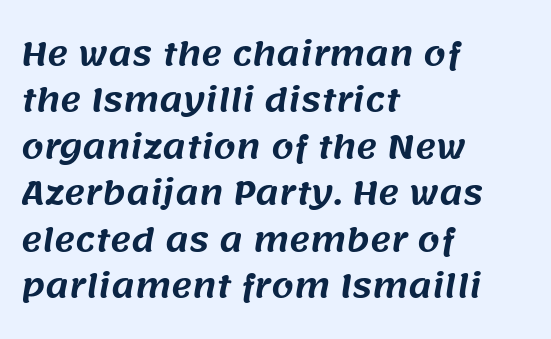
Q: Is the typeface a serif or a sans-serif typeface? A: Sans-serif.
Q: Is the text underlined? A: No.
Q: How is the paragraph aligned? A: Left-aligned.
Q: Is the spacing between letters normal or unusually wide? A: Normal.
Q: Is the spacing between lines tight, normal or loose? A: Normal.
Q: Width (condensed, normal, or wide)? A: Normal.
Q: Stroke contrast? A: Medium.
Q: x-height? A: Large.
Q: Monospaced? A: No.
